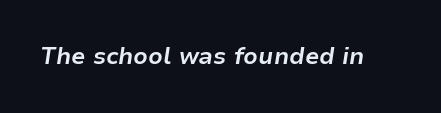
Q: Is the text bold? A: Yes.
Q: Is the text italic (slanted)? A: Yes, it leans right by about 9 degrees.
Q: Is the text underlined? A: No.
Q: Is the spacing between letters normal or unusually wide? A: Normal.
